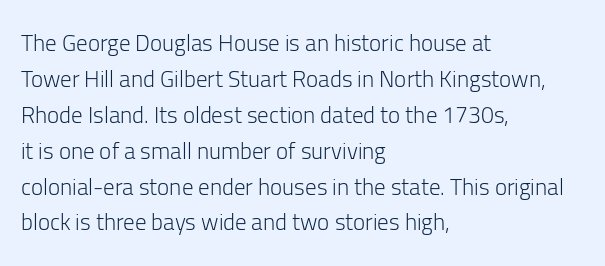
{"italic": "no", "bold": "no", "underline": "no", "align": "left", "line_spacing": "normal", "line_spacing_ratio": 1.56, "letter_spacing": "normal", "letter_spacing_em": 0.0, "glyph_px": 23}
